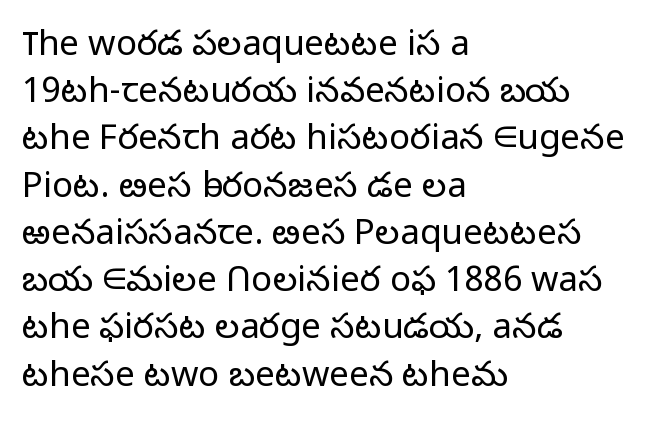
Q: Is the text bold? A: No.
Q: Is the text italic (slanted)? A: No, it is upright.
Q: Is the typeface a serif or a sans-serif typeface? A: Sans-serif.
Q: Is the text underlined? A: No.
Q: How is the paragraph aligned? A: Left-aligned.
Q: Is the spacing between letters normal or unusually wide? A: Normal.
Q: Is the spacing between lines tight, normal or loose? A: Normal.
Q: Width (condensed, normal, or wide)? A: Normal.
Q: Stroke contrast? A: Low.
Q: x-height? A: Medium.
Q: Monospaced? A: No.
